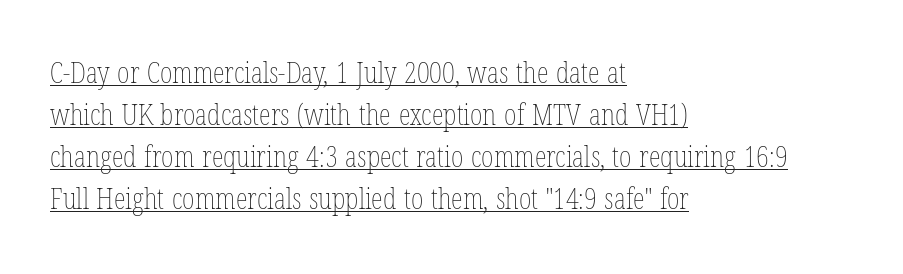
The image shows 30 px thin, condensed type, upright; set left-aligned, normal line spacing (1.4x), normal letter spacing, underlined; low stroke contrast and a medium x-height.
